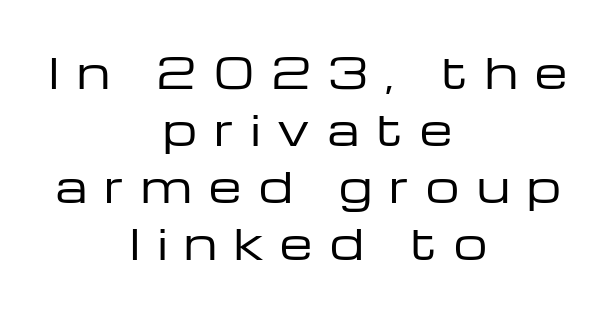
Q: Is the text bold? A: No.
Q: Is the text italic (slanted)? A: No, it is upright.
Q: Is the typeface a serif or a sans-serif typeface? A: Sans-serif.
Q: Is the text underlined? A: No.
Q: How is the paragraph aligned? A: Centered.
Q: Is the spacing between letters normal or unusually wide? A: Unusually wide.
Q: Is the spacing between lines tight, normal or loose? A: Normal.
Q: Width (condensed, normal, or wide)? A: Wide.
Q: Stroke contrast? A: Low.
Q: x-height? A: Medium.
Q: Monospaced? A: No.
